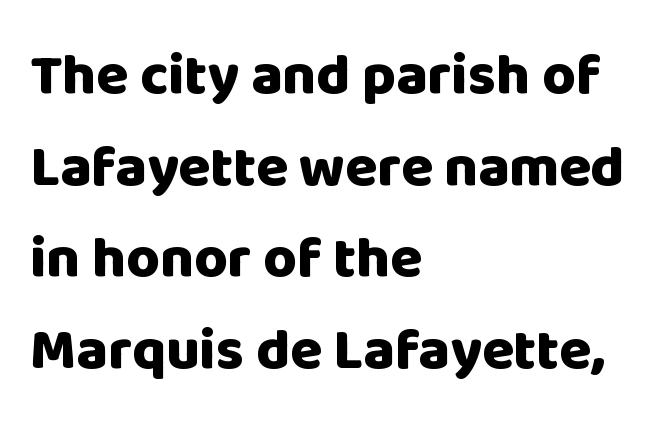
{"serif": "no", "italic": "no", "bold": "yes", "weight": "heavy", "width": "normal", "stroke_contrast": "low", "x_height": "large", "monospaced": "no", "underline": "no", "align": "left", "line_spacing": "normal", "line_spacing_ratio": 1.58, "letter_spacing": "normal", "letter_spacing_em": 0.0, "glyph_px": 58}
